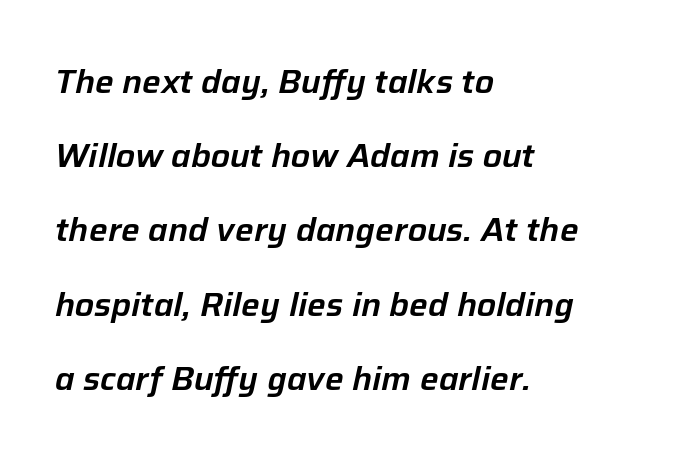
Caption: standard tracking, unaltered. Rows of type keep a wide berth in the vertical direction. The typography opts for an oblique posture over an upright one. Note the varied advance widths — an 'i' is clearly narrower than an 'm'. This rendering features lettering with no underline. Teacher's note: observe the even left margin — that is flush-left alignment.
